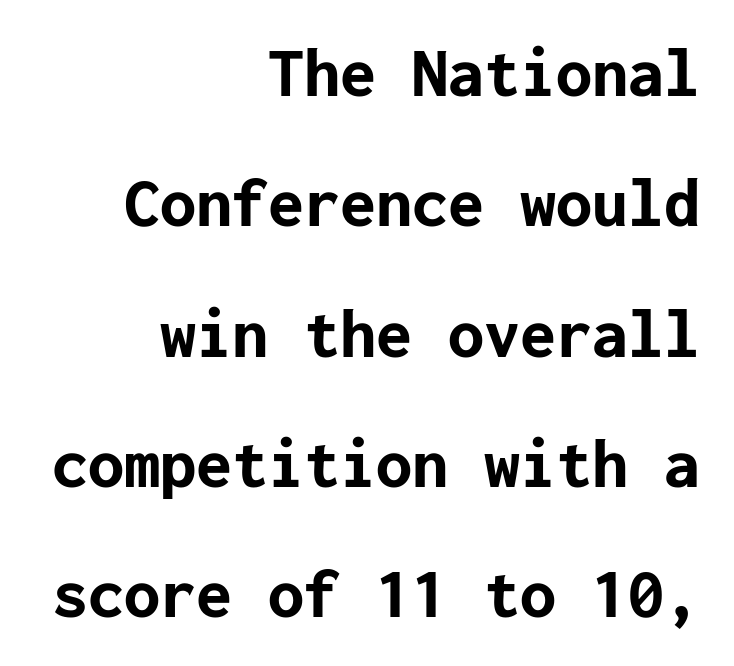
Q: Is the text bold? A: Yes.
Q: Is the text italic (slanted)? A: No, it is upright.
Q: Is the typeface a serif or a sans-serif typeface? A: Sans-serif.
Q: Is the text underlined? A: No.
Q: How is the paragraph aligned? A: Right-aligned.
Q: Is the spacing between letters normal or unusually wide? A: Normal.
Q: Width (condensed, normal, or wide)? A: Normal.
Q: Stroke contrast? A: Low.
Q: x-height? A: Medium.
